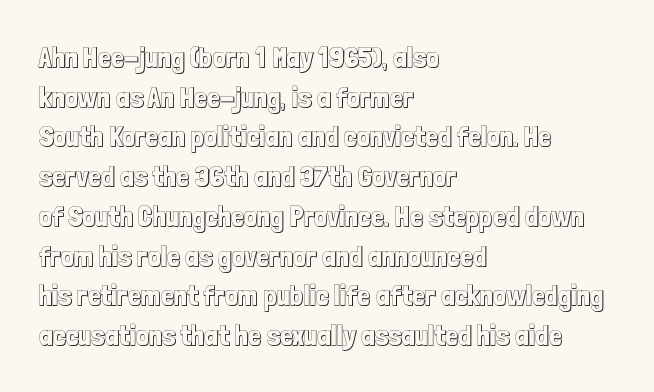
Honestly, the row spacing looks completely unremarkable. Each line starts at the same left margin while the right side varies. Type without underlining. Nobody touched the tracking dial on this one.
